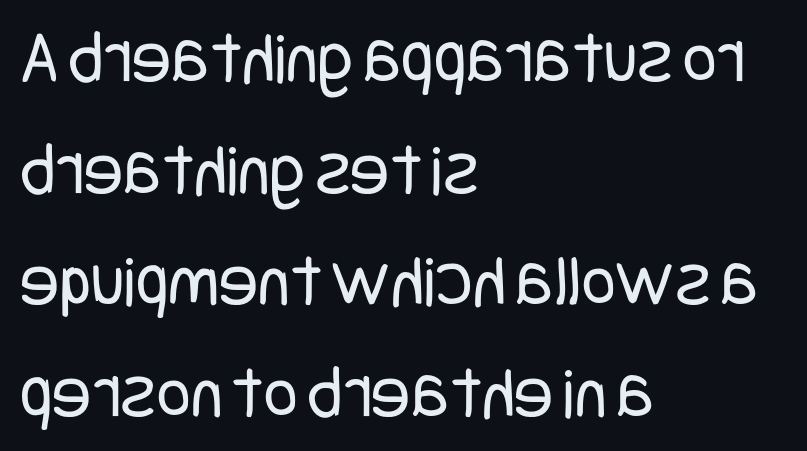
Q: Is the text bold? A: No.
Q: Is the text italic (slanted)? A: No, it is upright.
Q: Is the typeface a serif or a sans-serif typeface? A: Sans-serif.
Q: Is the text underlined? A: No.
Q: How is the paragraph aligned? A: Left-aligned.
Q: Is the spacing between letters normal or unusually wide? A: Normal.
Q: Is the spacing between lines tight, normal or loose? A: Normal.
Q: Width (condensed, normal, or wide)? A: Condensed.
Q: Stroke contrast? A: Low.
Q: x-height? A: Large.
